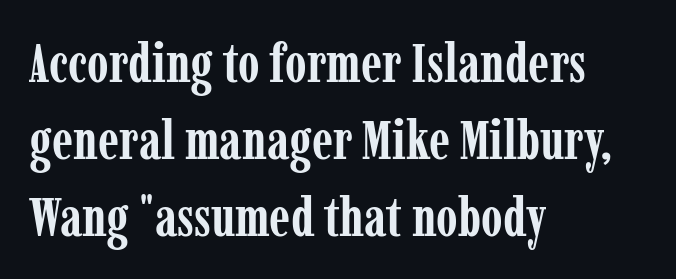
Q: Is the text bold? A: Yes.
Q: Is the text italic (slanted)? A: No, it is upright.
Q: Is the typeface a serif or a sans-serif typeface? A: Serif.
Q: Is the text underlined? A: No.
Q: How is the paragraph aligned? A: Left-aligned.
Q: Is the spacing between letters normal or unusually wide? A: Normal.
Q: Is the spacing between lines tight, normal or loose? A: Normal.
Q: Width (condensed, normal, or wide)? A: Condensed.
Q: Stroke contrast? A: Low.
Q: x-height? A: Medium.
Q: Monospaced? A: No.
